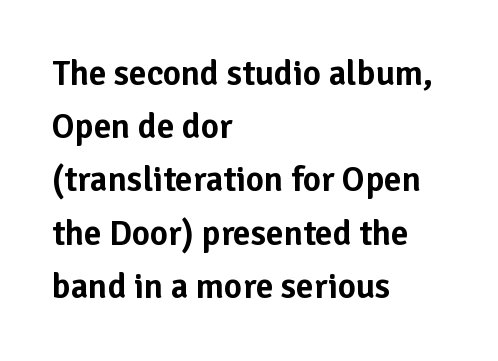
Q: Is the text italic (slanted)? A: No, it is upright.
Q: Is the typeface a serif or a sans-serif typeface? A: Sans-serif.
Q: Is the text underlined? A: No.
Q: How is the paragraph aligned? A: Left-aligned.
Q: Is the spacing between letters normal or unusually wide? A: Normal.
Q: Is the spacing between lines tight, normal or loose? A: Normal.
Q: Width (condensed, normal, or wide)? A: Normal.
Q: Stroke contrast? A: Low.
Q: x-height? A: Medium.
Q: Monospaced? A: No.
